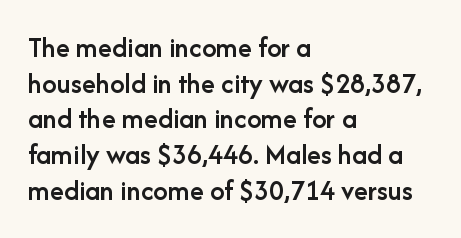
Q: Is the text bold? A: Semi-bold.
Q: Is the text italic (slanted)? A: No, it is upright.
Q: Is the typeface a serif or a sans-serif typeface? A: Sans-serif.
Q: Is the text underlined? A: No.
Q: How is the paragraph aligned? A: Left-aligned.
Q: Is the spacing between letters normal or unusually wide? A: Normal.
Q: Width (condensed, normal, or wide)? A: Normal.
Q: Stroke contrast? A: Low.
Q: x-height? A: Medium.
Q: Monospaced? A: No.
